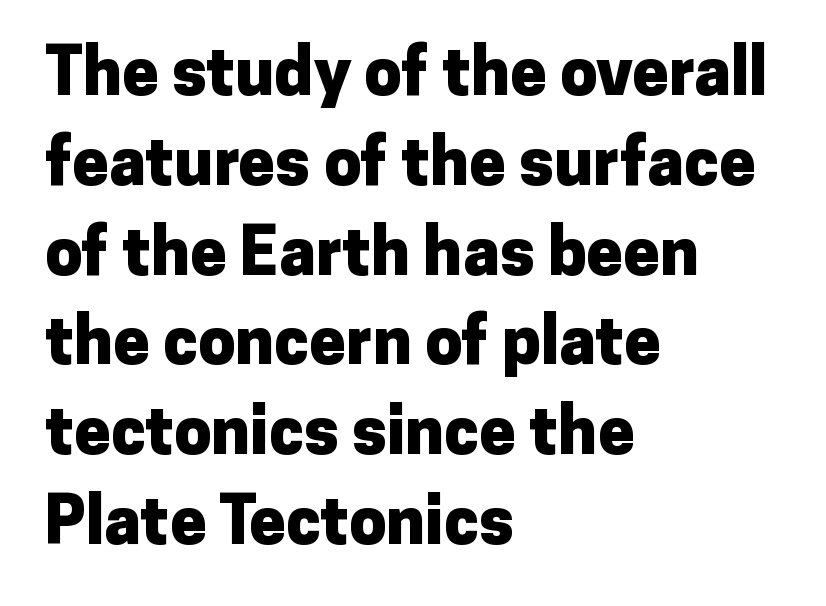
Is there any slant? The stems are plumb. A classic flush-left, rag-right setting is used for this passage. Characters follow at the spacing the type designer built in. Stroke thickness is high; the sample reads as a true bold. These lines are composed in type without serifs. The face used here is proportionally spaced, like ordinary book or web type.
